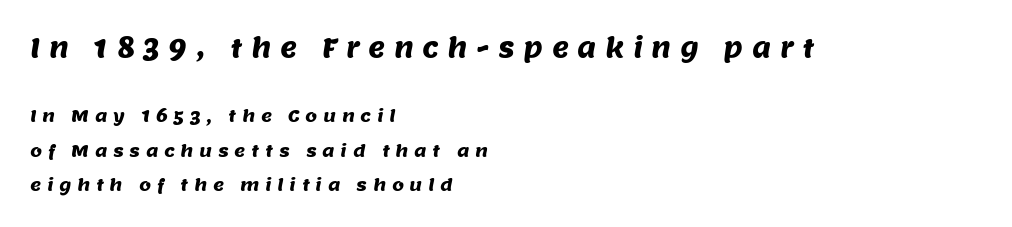
The line texture is sparse and dotted thanks to wide tracking. The typesetter chose a ragged-right arrangement here. Horizontal bands of white between lines are thick stripes. The gap between lines stays unmarked. The passage shown begins with its larger block and ends with its smaller one.
